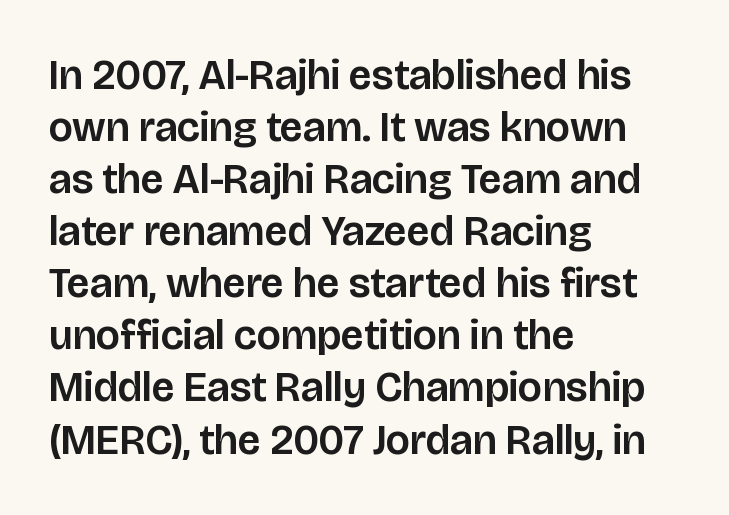
Q: Is the text italic (slanted)? A: No, it is upright.
Q: Is the typeface a serif or a sans-serif typeface? A: Sans-serif.
Q: Is the text underlined? A: No.
Q: How is the paragraph aligned? A: Left-aligned.
Q: Is the spacing between letters normal or unusually wide? A: Normal.
Q: Width (condensed, normal, or wide)? A: Normal.
Q: Stroke contrast? A: Low.
Q: x-height? A: Large.
Q: Monospaced? A: No.
